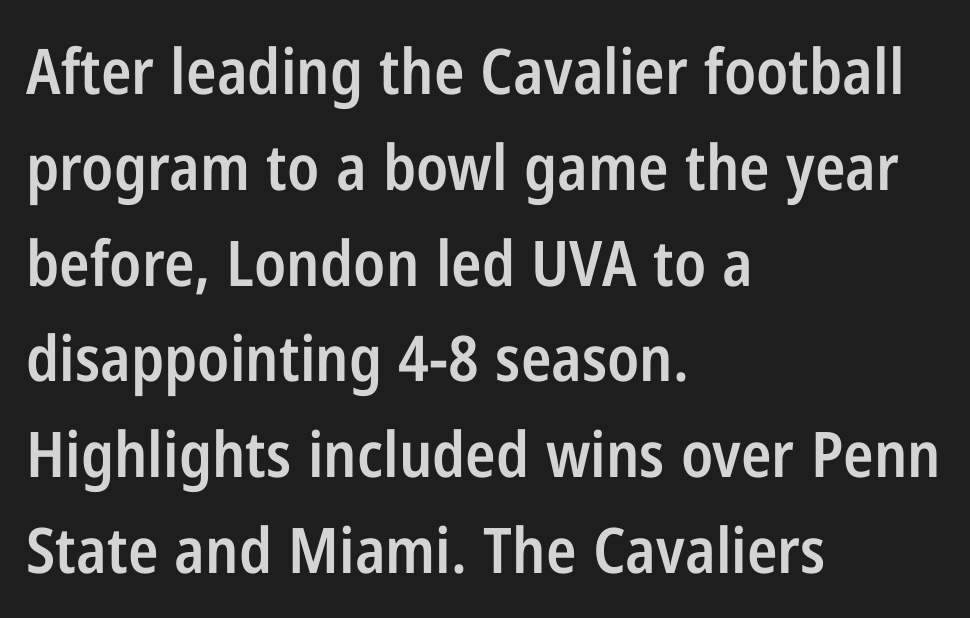
Q: Is the text bold? A: Semi-bold.
Q: Is the text italic (slanted)? A: No, it is upright.
Q: Is the typeface a serif or a sans-serif typeface? A: Sans-serif.
Q: Is the text underlined? A: No.
Q: How is the paragraph aligned? A: Left-aligned.
Q: Is the spacing between letters normal or unusually wide? A: Normal.
Q: Is the spacing between lines tight, normal or loose? A: Normal.
Q: Width (condensed, normal, or wide)? A: Condensed.
Q: Stroke contrast? A: Low.
Q: x-height? A: Medium.
Q: Monospaced? A: No.
